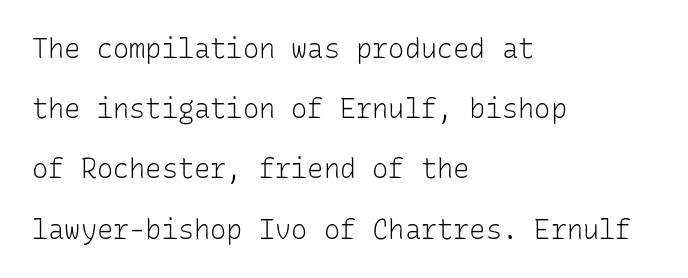
{"italic": "no", "bold": "no", "underline": "no", "align": "left", "line_spacing": "loose", "line_spacing_ratio": 2.23, "letter_spacing": "normal", "letter_spacing_em": 0.0, "glyph_px": 27}
